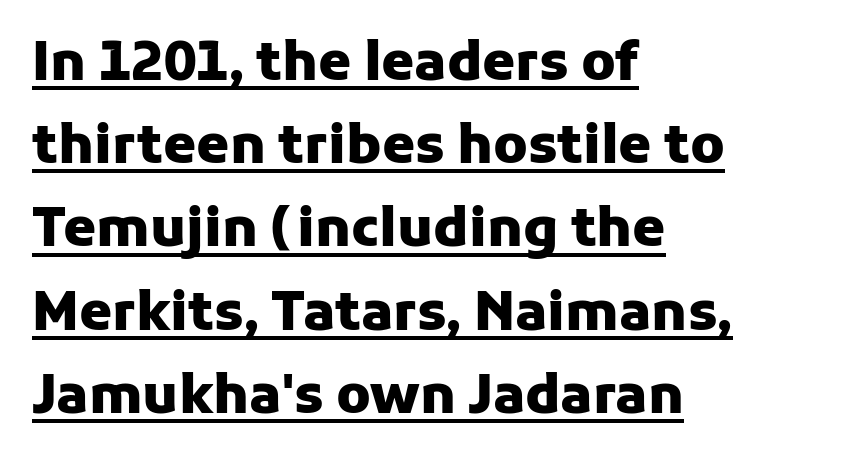
Q: Is the text bold? A: Yes.
Q: Is the text italic (slanted)? A: No, it is upright.
Q: Is the typeface a serif or a sans-serif typeface? A: Sans-serif.
Q: Is the text underlined? A: Yes.
Q: How is the paragraph aligned? A: Left-aligned.
Q: Is the spacing between letters normal or unusually wide? A: Normal.
Q: Is the spacing between lines tight, normal or loose? A: Normal.
Q: Width (condensed, normal, or wide)? A: Normal.
Q: Stroke contrast? A: Low.
Q: x-height? A: Medium.
Q: Monospaced? A: No.
